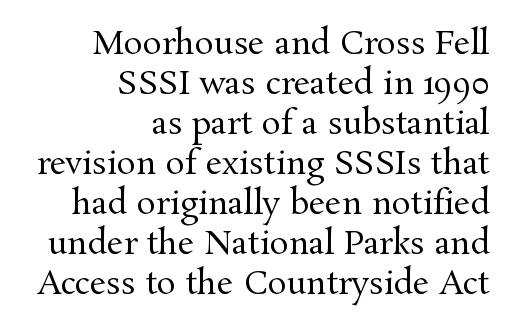
Do the characters align in a grid? No, the font is proportional. Rendered with straight, roman letterforms. Quick note: underline off. Look at the tracking — it's just the regular setting, nothing added. The compositor pushed each line to the right boundary.
